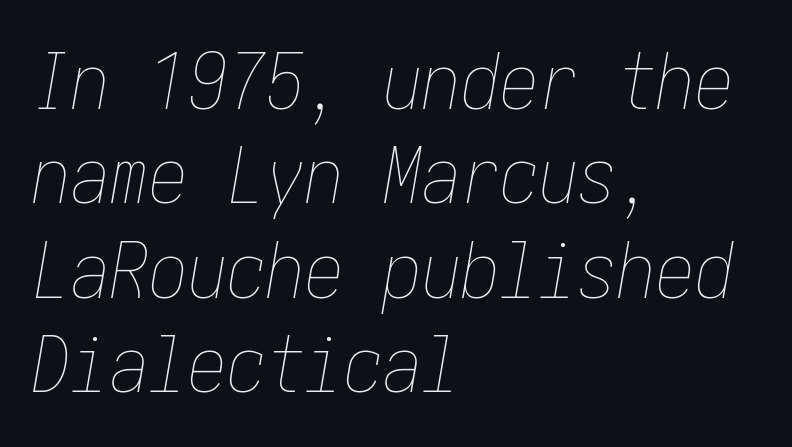
The image shows 78 px thin, condensed type, italic (leaning right); set left-aligned, line spacing 1.21x, normal letter spacing, not underlined; low stroke contrast and a medium x-height.
